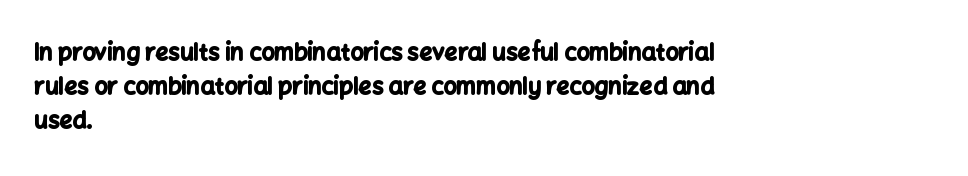
The strip under each line holds only bare page. How are the letters spaced? Ordinarily, with no added tracking. Line spacing here is normal. This rendering uses left alignment, leaving the right contour irregular. When letters stand straight like this, we call the style roman or upright. The rendering uses a bold face; every stroke is thick and dark.
